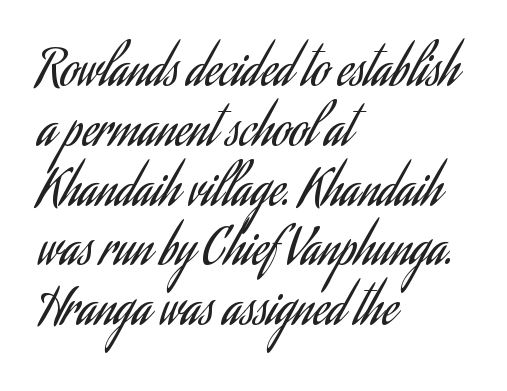
The image shows 49 px regular-weight, condensed sans-serif type; set left-aligned, line spacing 1.22x, normal letter spacing, not underlined; low stroke contrast and a small x-height.
